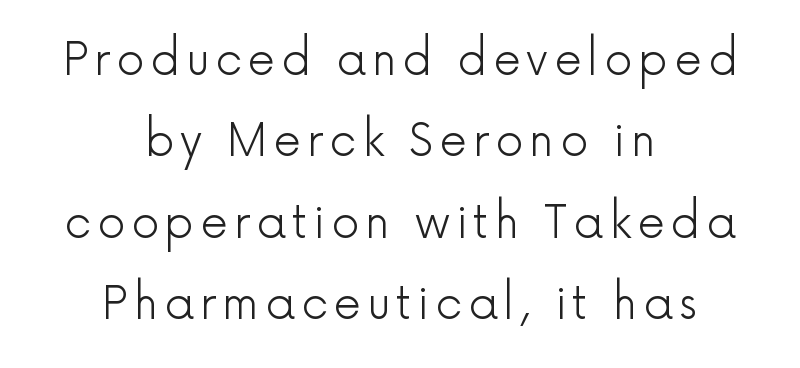
Spacing verdict: proportional, widths tailored to each character. Descenders are the only things crossing below the line. No letter is thick-stroked: the sample isn't bold. The lettering holds an erect, upright posture throughout. Layout note: lines centered.
